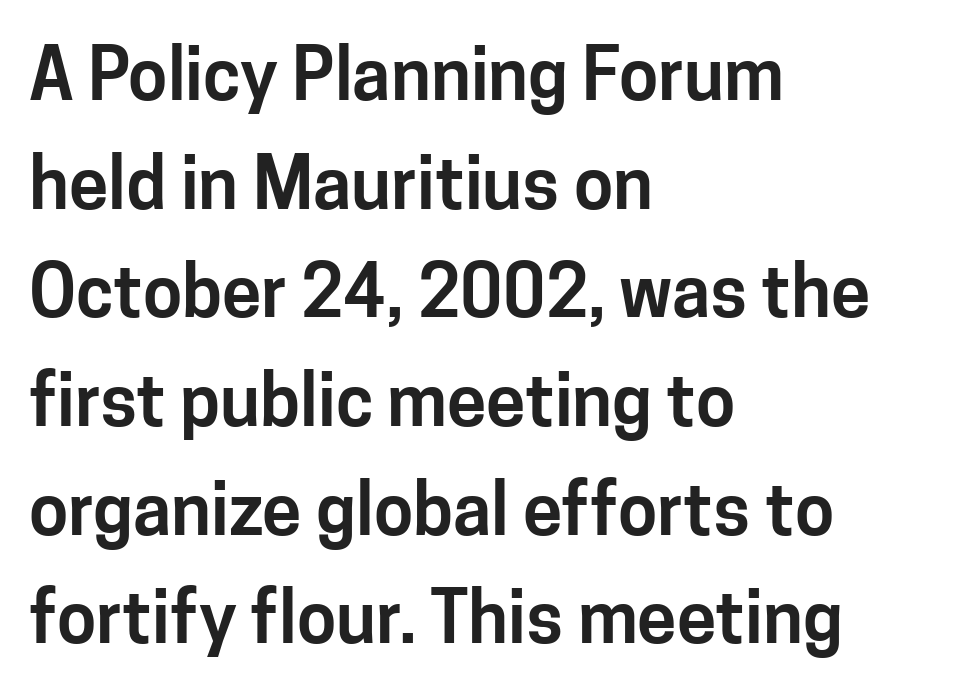
{"serif": "no", "italic": "no", "width": "normal", "stroke_contrast": "low", "x_height": "medium", "monospaced": "no", "underline": "no", "align": "left", "line_spacing": "normal", "line_spacing_ratio": 1.53, "letter_spacing": "normal", "letter_spacing_em": 0.0, "glyph_px": 71}
